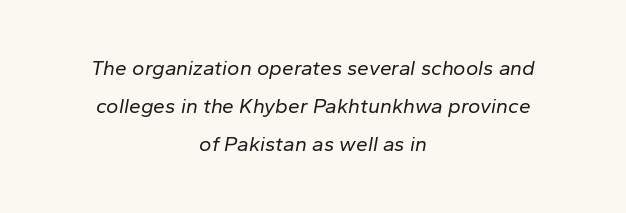
Beneath every word, the page is bare. The strokes are not fattened; the text isn't bold. These lines are centered, leaving both edges ragged. The specimen reads as italic at a glance.
